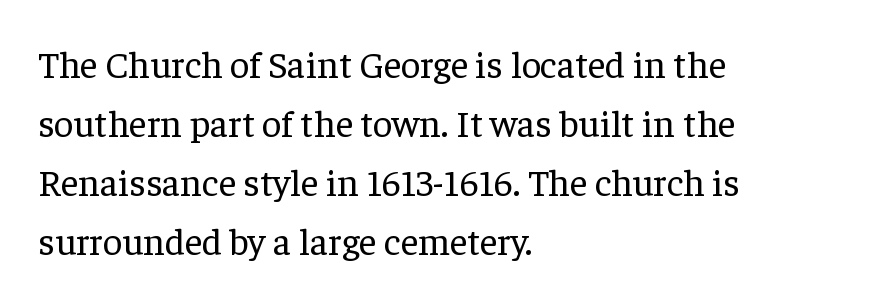
Notice how the passage keeps a crisp vertical edge on the left only. A bare baseline throughout the passage. Looks like regular typesetting: each glyph gets only the width it needs. What kind of face is this? One with serifs. Is the stroke heavy? The answer is a plain regular-or-lighter.
